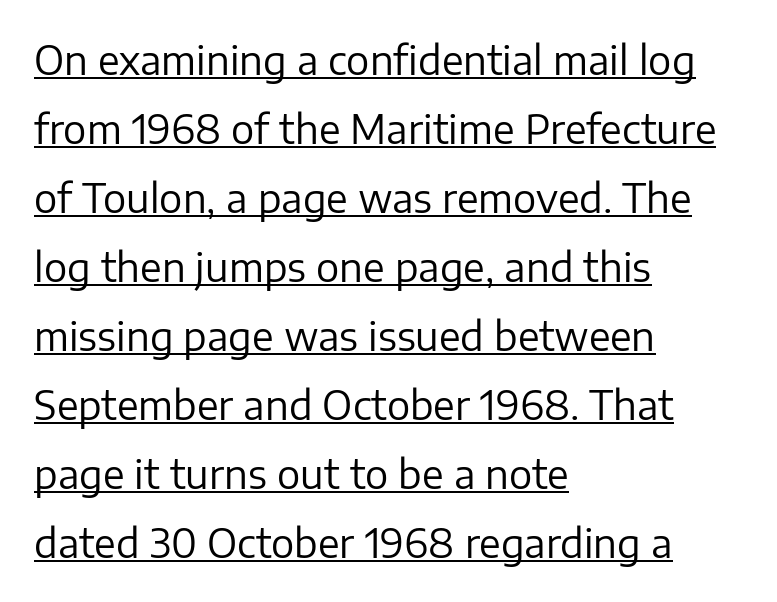
The image shows 39 px regular-weight sans-serif type, upright; set left-aligned, line spacing 1.77x, normal letter spacing, underlined; low stroke contrast and a medium x-height.
